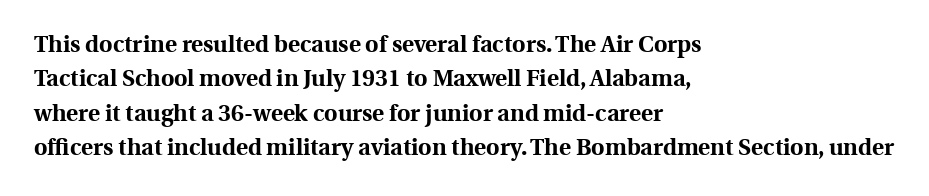
{"italic": "no", "bold": "yes", "underline": "no", "align": "left", "line_spacing": "normal", "line_spacing_ratio": 1.5, "letter_spacing": "normal", "letter_spacing_em": 0.0, "glyph_px": 23}
